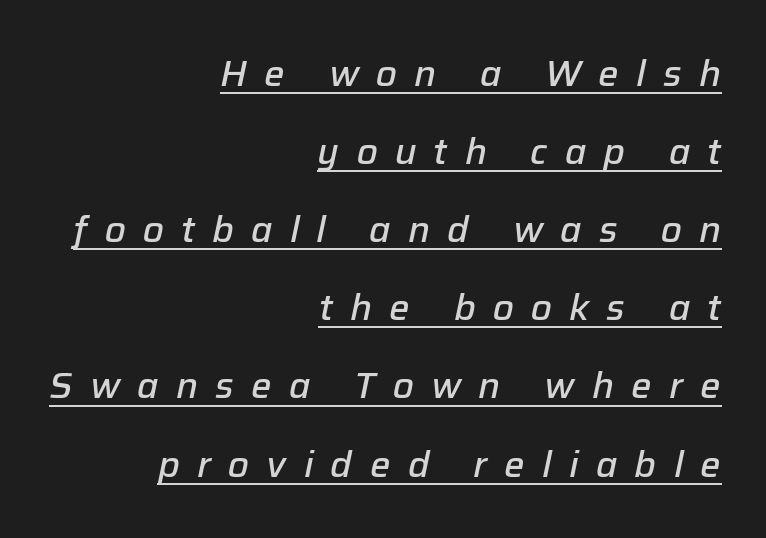
This sample has the flowing, uneven cadence of proportional lettering. Widely set lines give the paragraph a tall, airy silhouette. These lines stack with their right ends in a neat column. The typesetter has applied underlining to the passage shown. These lines carry some extra weight — a demibold, not a full bold. Tall strokes in this sample are angled rather than plumb.
